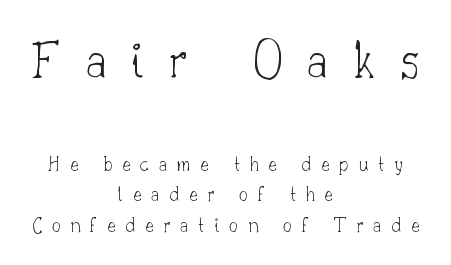
{"serif": "yes", "italic": "no", "bold": "no", "weight": "thin", "width": "normal", "stroke_contrast": "low", "x_height": "small", "monospaced": "no", "underline": "no", "align": "center", "line_spacing": "normal", "line_spacing_ratio": 1.39, "letter_spacing": "wide", "letter_spacing_em": 0.45, "larger_block": "first", "size_ratio": 2.55, "glyph_px": 56}
